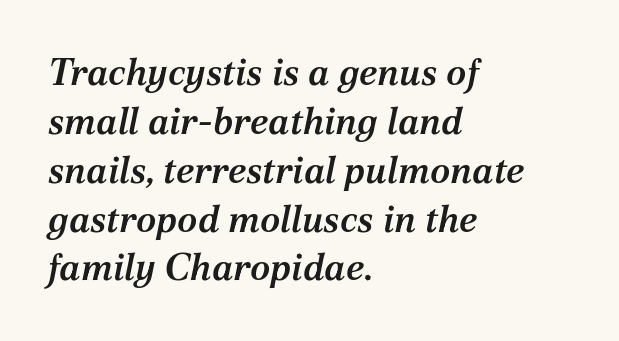
{"serif": "yes", "italic": "yes", "lean": "right", "slant_degrees": 12, "bold": "semi", "weight": "semibold", "width": "normal", "stroke_contrast": "medium", "x_height": "medium", "monospaced": "no", "underline": "no", "align": "left", "line_spacing": "normal", "line_spacing_ratio": 1.32, "letter_spacing": "normal", "letter_spacing_em": 0.0, "glyph_px": 37}
